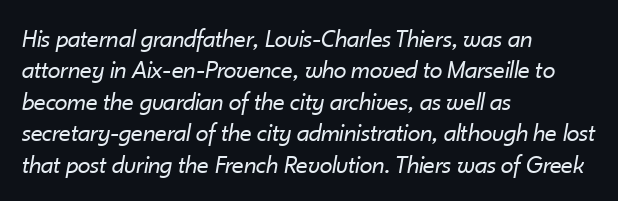
{"italic": "yes", "lean": "right", "slant_degrees": 10, "bold": "no", "underline": "no", "align": "left", "line_spacing_ratio": 1.21, "letter_spacing": "normal", "letter_spacing_em": 0.0, "glyph_px": 26}
